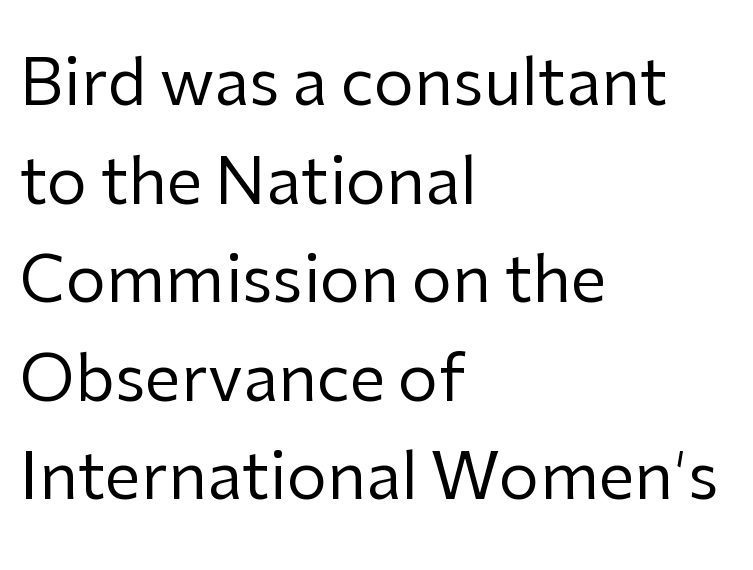
Baseline-to-baseline distance is the conventional proportion of letter height. You could not count columns in this text — the font is proportionally spaced. Inter-character spacing is left at the font's built-in metrics. The typesetting does not lean heavy: it is not bold. The font's upright variant was chosen for this text. Each letter's strokes conclude bluntly, with no projecting serifs.
